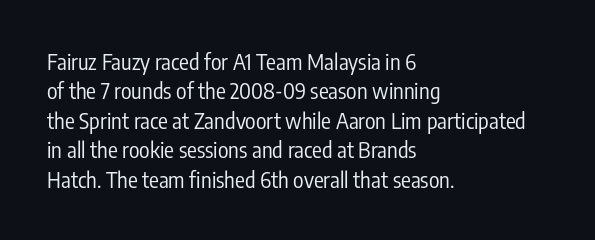
Bare-footed words on every line. Every stem runs plumb, perpendicular to the baseline. The typesetting does not lean heavy: it is not bold. Tracking value appears to be zero — textbook default spacing. The vertical gap from one line to the next is medium.
